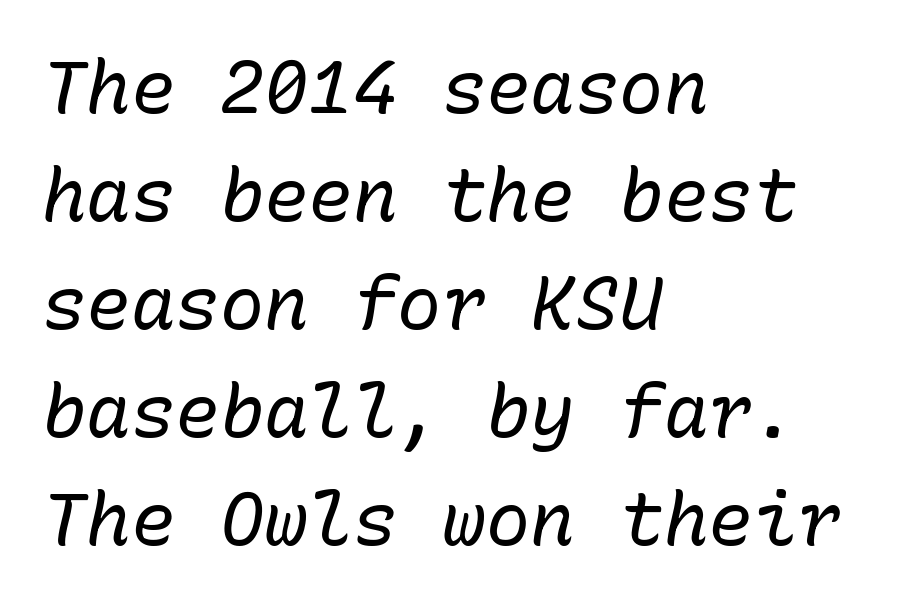
Q: Is the text bold? A: No.
Q: Is the text italic (slanted)? A: Yes, it leans right by about 10 degrees.
Q: Is the text underlined? A: No.
Q: How is the paragraph aligned? A: Left-aligned.
Q: Is the spacing between letters normal or unusually wide? A: Normal.
Q: Is the spacing between lines tight, normal or loose? A: Normal.
Q: Width (condensed, normal, or wide)? A: Normal.
Q: Stroke contrast? A: Low.
Q: x-height? A: Medium.
Q: Monospaced? A: Yes.
